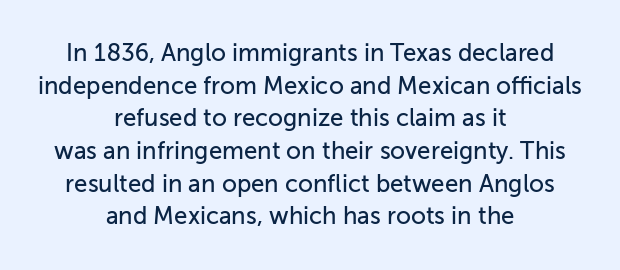
{"italic": "no", "underline": "no", "align": "center", "line_spacing": "normal", "line_spacing_ratio": 1.36, "letter_spacing": "normal", "letter_spacing_em": 0.0, "glyph_px": 24}
